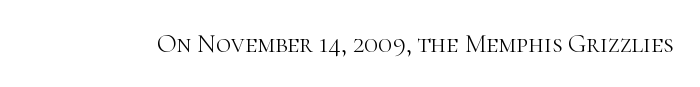
{"italic": "no", "bold": "no", "underline": "no", "letter_spacing": "normal", "letter_spacing_em": 0.0, "glyph_px": 26}
